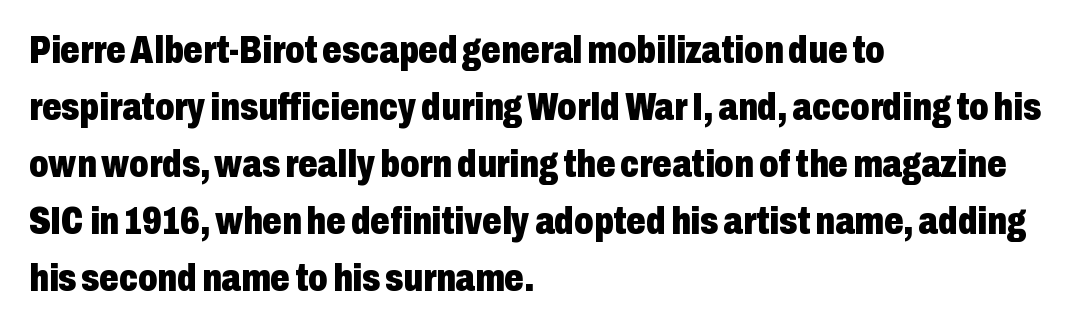
{"serif": "no", "italic": "no", "bold": "yes", "weight": "heavy", "width": "condensed", "stroke_contrast": "low", "x_height": "medium", "monospaced": "no", "underline": "no", "align": "left", "line_spacing": "normal", "line_spacing_ratio": 1.5, "letter_spacing": "normal", "letter_spacing_em": 0.0, "glyph_px": 38}
